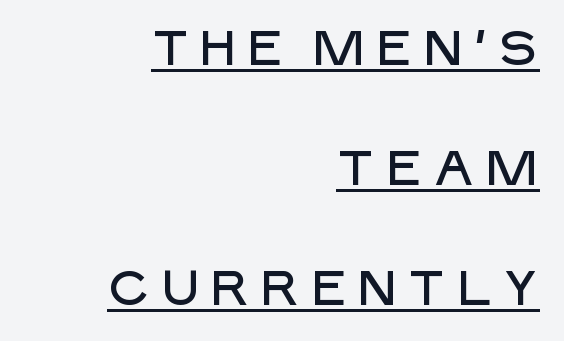
{"serif": "no", "italic": "no", "width": "normal", "stroke_contrast": "low", "x_height": "large", "monospaced": "no", "underline": "yes", "align": "right", "line_spacing": "loose", "line_spacing_ratio": 2.45, "glyph_px": 49}
